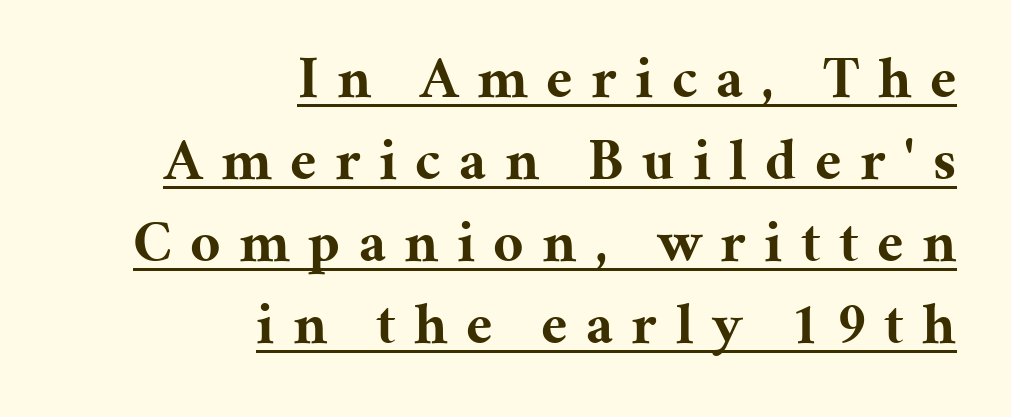
Italic? Not at all — the glyphs are vertical. Serifs: yes, visible at the terminals of the letterforms. Strokes here are thick enough to call this a true bold. Honestly, the underline is the first thing you notice here. The letters advance in unequal steps, a hallmark of proportional type. Whoever set this chose a conventional vertical rhythm.
